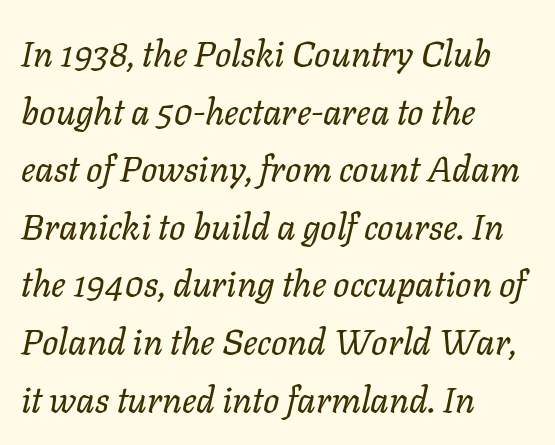
Characters are canted at an angle relative to the baseline's perpendicular. The passage is arranged the way most books set body copy — flush left. Underlining? Definitely not there. Looks like regular typesetting: each glyph gets only the width it needs. You could call the tracking neutral — neither tight nor loose. What's the leading like? Ordinary, nothing unusual.
